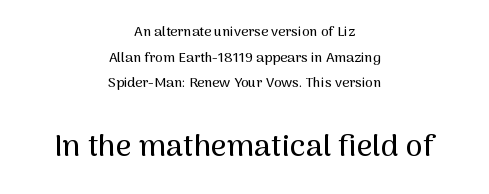
What kind of face is this? One without serifs — a sans. The whitespace from short lines is split evenly between both sides. Looks like regular typesetting: each glyph gets only the width it needs. Words appear dense and cohesive because spacing is normal. The area under the type is left untouched. Compare the two chunks: the lower has the greater cap height.
